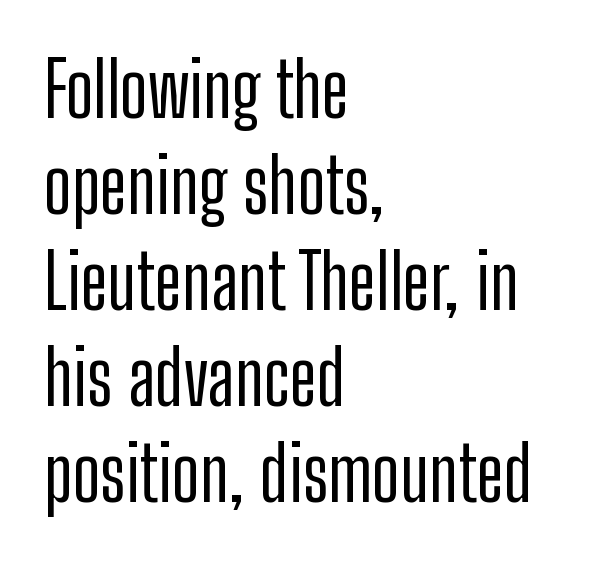
Q: Is the text italic (slanted)? A: No, it is upright.
Q: Is the typeface a serif or a sans-serif typeface? A: Sans-serif.
Q: Is the text underlined? A: No.
Q: How is the paragraph aligned? A: Left-aligned.
Q: Is the spacing between letters normal or unusually wide? A: Normal.
Q: Is the spacing between lines tight, normal or loose? A: Normal.
Q: Width (condensed, normal, or wide)? A: Condensed.
Q: Stroke contrast? A: Low.
Q: x-height? A: Medium.
Q: Monospaced? A: No.
